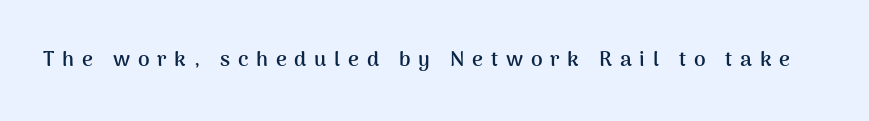
Q: Is the text bold? A: Yes.
Q: Is the text italic (slanted)? A: No, it is upright.
Q: Is the text underlined? A: No.
Q: Is the spacing between letters normal or unusually wide? A: Unusually wide.
